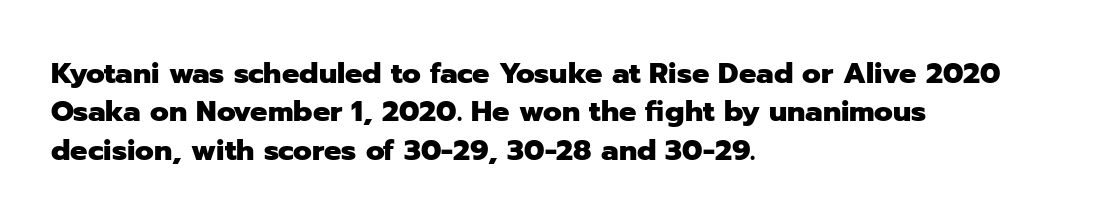
{"serif": "no", "italic": "no", "bold": "yes", "weight": "heavy", "width": "normal", "stroke_contrast": "low", "x_height": "medium", "monospaced": "no", "underline": "no", "align": "left", "line_spacing": "normal", "line_spacing_ratio": 1.32, "letter_spacing": "normal", "letter_spacing_em": 0.0, "glyph_px": 29}
